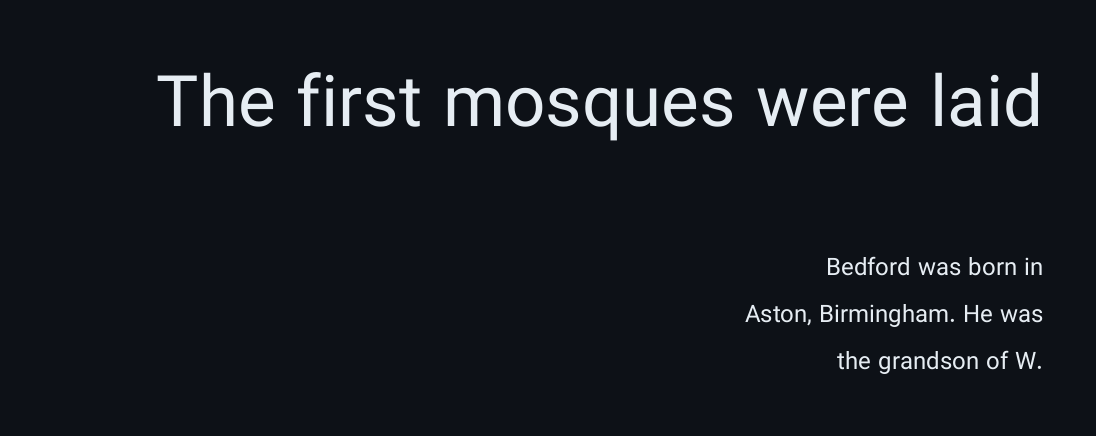
Q: Is the text bold? A: No.
Q: Is the text italic (slanted)? A: No, it is upright.
Q: Is the typeface a serif or a sans-serif typeface? A: Sans-serif.
Q: Is the text underlined? A: No.
Q: How is the paragraph aligned? A: Right-aligned.
Q: Is the spacing between letters normal or unusually wide? A: Normal.
Q: Is the spacing between lines tight, normal or loose? A: Loose.
Q: Which block of text is set in a larger size, the first (top) or the second (bottom)? A: The first (top) one.
Q: Width (condensed, normal, or wide)? A: Normal.
Q: Stroke contrast? A: Low.
Q: x-height? A: Medium.
Q: Monospaced? A: No.
